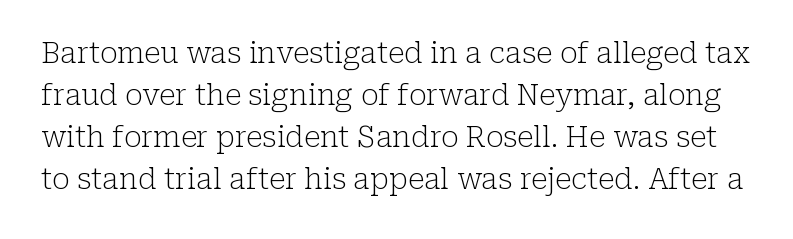
Students, note that the glyphs here touch the page at normal intervals. The letters advance in unequal steps, a hallmark of proportional type. The font family rendered here belongs to the serif group. Words float on clear page, feet unadorned.
